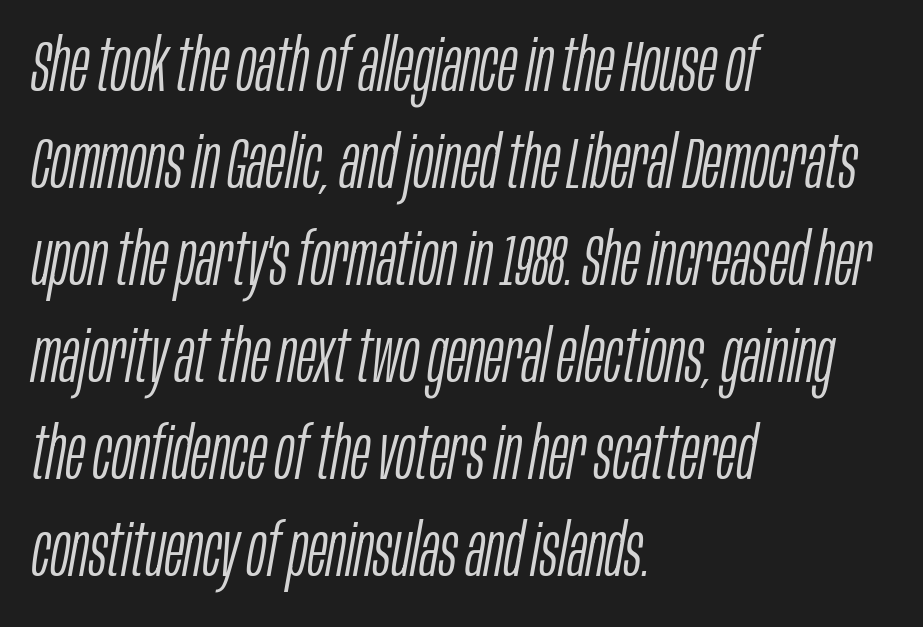
Summary of weight: not heavy and not bold. The rendering uses a moderate line-height, typical for paragraphs. Notice how the passage keeps a crisp vertical edge on the left only. The string is rendered with underlining switched off. The letters advance in unequal steps, a hallmark of proportional type. You can tell it's italic because the verticals aren't actually vertical.
